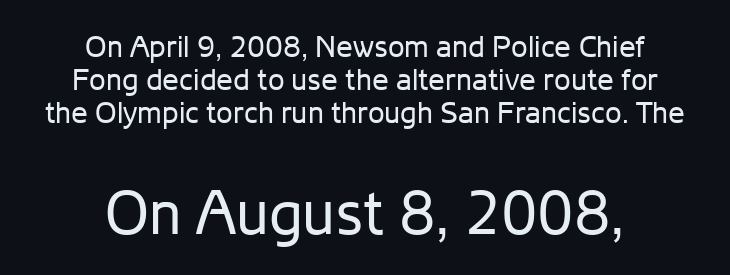
The image shows 61 px regular-weight sans-serif type, upright; set centered, tight line spacing (1.1x), normal letter spacing, not underlined; the second (bottom) block is 2.03x larger; low stroke contrast and a medium x-height.
